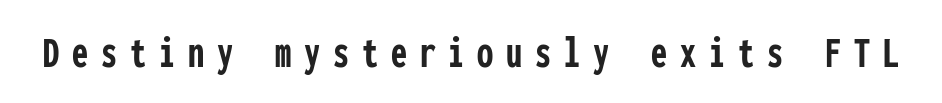
The image shows 46 px semibold, condensed sans-serif type, upright, monospaced; set unusually wide letter spacing (+0.28 em), not underlined; low stroke contrast and a medium x-height.
